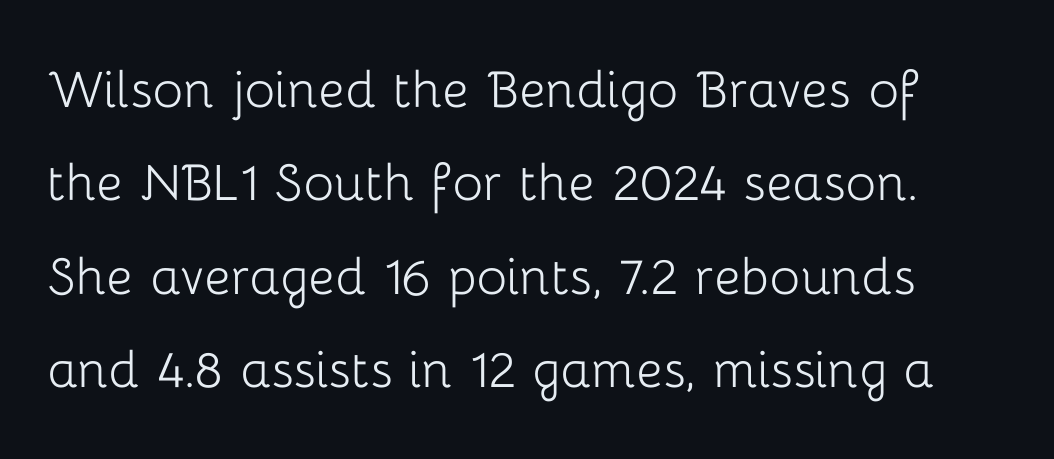
Q: Is the text bold? A: No.
Q: Is the text italic (slanted)? A: No, it is upright.
Q: Is the typeface a serif or a sans-serif typeface? A: Sans-serif.
Q: Is the text underlined? A: No.
Q: Is the spacing between letters normal or unusually wide? A: Normal.
Q: Is the spacing between lines tight, normal or loose? A: Normal.
Q: Width (condensed, normal, or wide)? A: Normal.
Q: Stroke contrast? A: Low.
Q: x-height? A: Medium.
Q: Monospaced? A: No.
